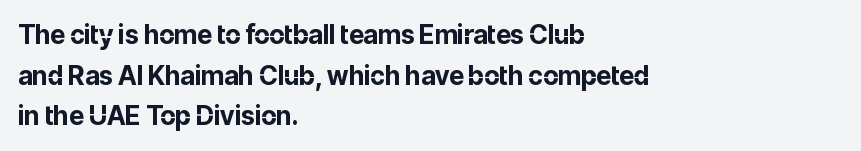
Q: Is the text bold? A: Yes.
Q: Is the text italic (slanted)? A: No, it is upright.
Q: Is the text underlined? A: No.
Q: How is the paragraph aligned? A: Left-aligned.
Q: Is the spacing between letters normal or unusually wide? A: Normal.
Q: Is the spacing between lines tight, normal or loose? A: Normal.
